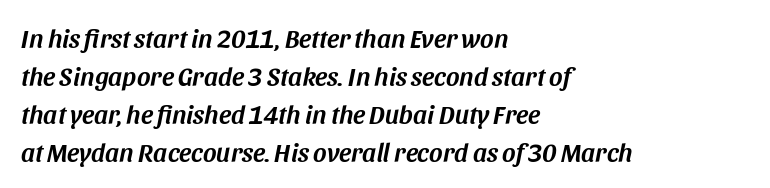
{"italic": "yes", "lean": "right", "slant_degrees": 11, "underline": "no", "align": "left", "line_spacing": "normal", "line_spacing_ratio": 1.46, "letter_spacing": "normal", "letter_spacing_em": 0.0, "glyph_px": 26}
